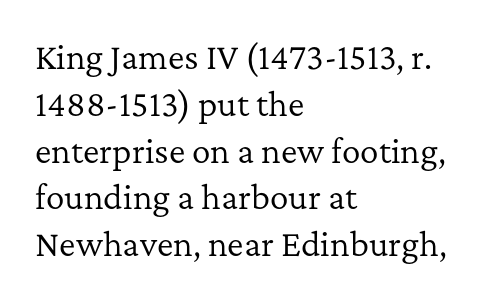
Note the varied advance widths — an 'i' is clearly narrower than an 'm'. The font family rendered here belongs to the serif group. You could call the tracking neutral — neither tight nor loose. This block has exactly the height ordinary leading produces.
